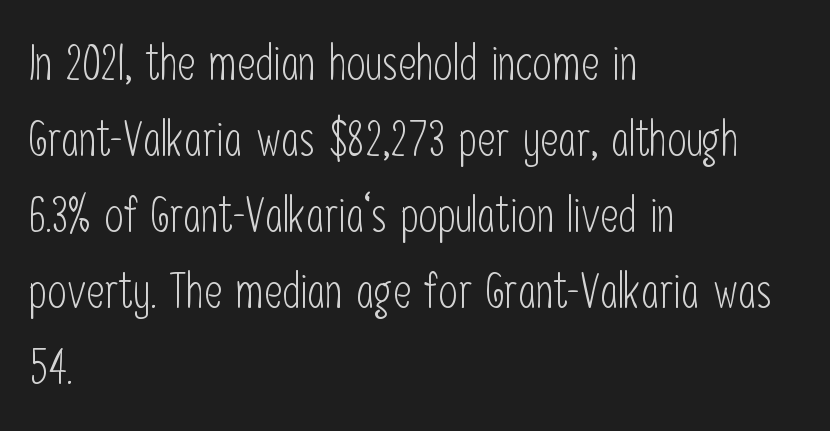
Letter spacing: default. A classic flush-left, rag-right setting is used for this passage. This block has exactly the height ordinary leading produces. The letters carry no serifs — their stems end cleanly without finishing strokes.
